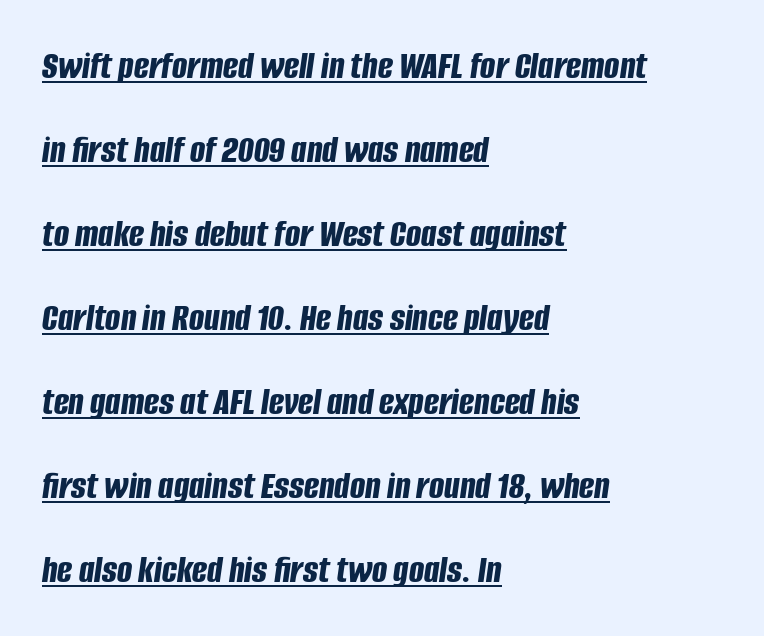
Line spacing here is loose. Each line starts at the same left margin while the right side varies. Its strokes are broad and dark, the hallmark of bold type. Spacing between characters is what you'd get straight out of the box. The string is rendered with underlining switched on. Proportional: the letters do not fall into vertical columns.
